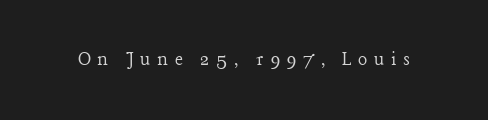
Loose tracking; the words dissolve into strings of separated letters. The font sits on the lighter half of the weight spectrum, regular included. The string is rendered with underlining switched off. Posture: vertical.
